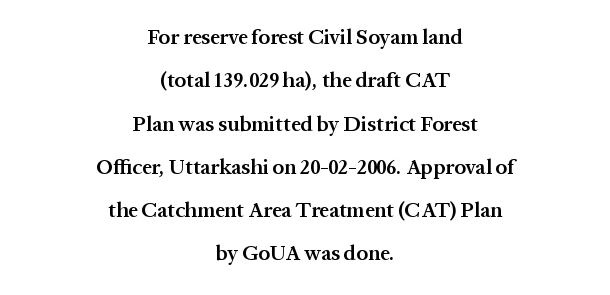
Q: Is the text bold? A: Semi-bold.
Q: Is the text italic (slanted)? A: No, it is upright.
Q: Is the text underlined? A: No.
Q: How is the paragraph aligned? A: Centered.
Q: Is the spacing between letters normal or unusually wide? A: Normal.
Q: Is the spacing between lines tight, normal or loose? A: Loose.
